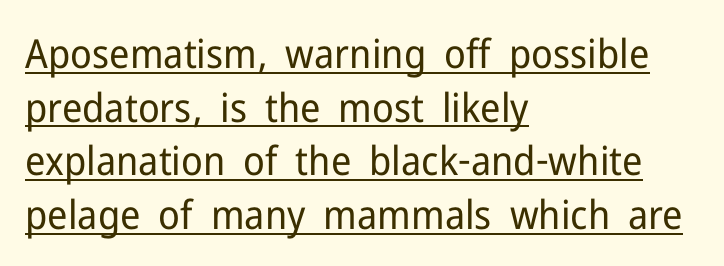
{"serif": "no", "italic": "no", "bold": "no", "weight": "regular", "width": "normal", "stroke_contrast": "low", "x_height": "medium", "monospaced": "no", "underline": "yes", "align": "left", "line_spacing": "normal", "line_spacing_ratio": 1.34, "letter_spacing": "normal", "letter_spacing_em": 0.0, "glyph_px": 40}
